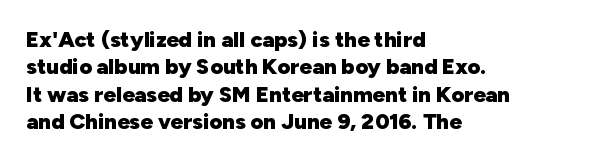
Chunky letters — that's bold for sure. Caption: standard tracking, unaltered. Descenders are the only things crossing below the line. Typeset ragged right — the left edge is the straight one. The letters stand upright; this is a roman face.
